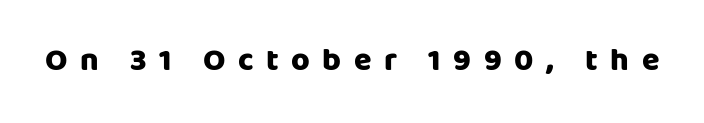
The image shows 32 px heavy sans-serif type, upright; set unusually wide letter spacing (+0.39 em), not underlined; low stroke contrast and a large x-height.
